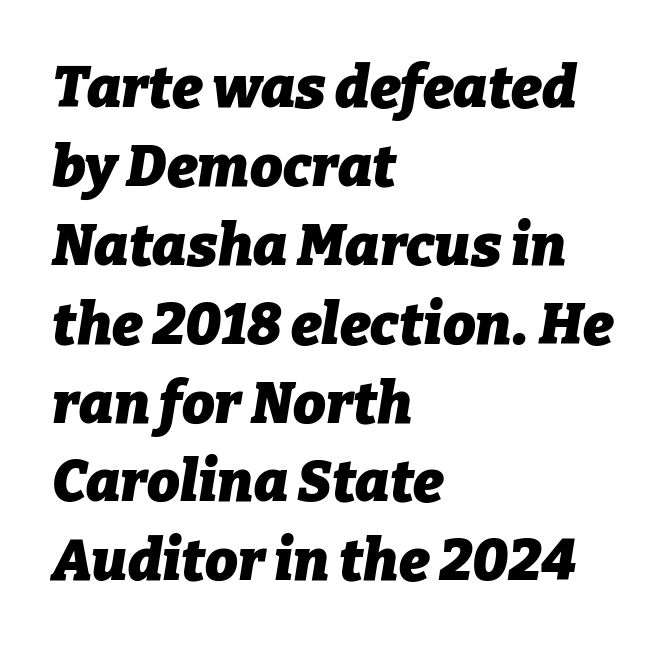
Q: Is the text bold? A: Yes.
Q: Is the text italic (slanted)? A: Yes, it leans right by about 9 degrees.
Q: Is the text underlined? A: No.
Q: How is the paragraph aligned? A: Left-aligned.
Q: Is the spacing between letters normal or unusually wide? A: Normal.
Q: Is the spacing between lines tight, normal or loose? A: Normal.
Q: Width (condensed, normal, or wide)? A: Normal.
Q: Stroke contrast? A: Low.
Q: x-height? A: Medium.
Q: Monospaced? A: No.
